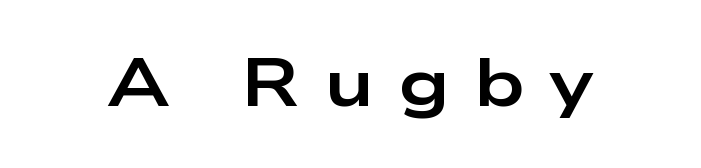
Students, note that the glyphs here are deliberately spaced far apart. Notice how thick the strokes are: this is what a full bold looks like. When letters stand straight like this, we call the style roman or upright. Do the characters align in a grid? No, the font is proportional. Note: no serifs on the glyphs. This rendering features lettering with no underline.
